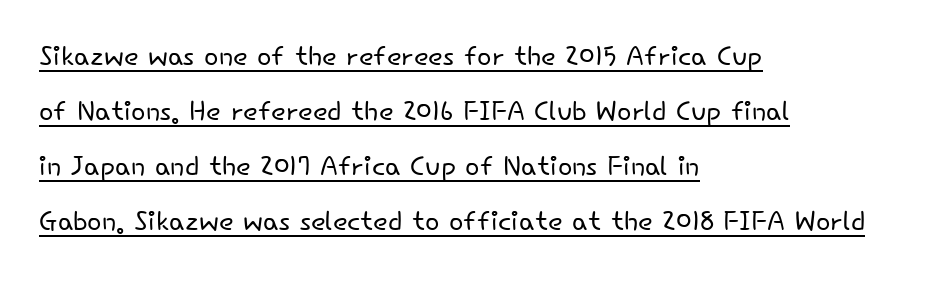
{"serif": "no", "italic": "no", "bold": "no", "weight": "light", "width": "normal", "stroke_contrast": "low", "x_height": "small", "monospaced": "no", "underline": "yes", "align": "left", "line_spacing": "normal", "line_spacing_ratio": 1.45, "letter_spacing": "normal", "letter_spacing_em": 0.0, "glyph_px": 38}
